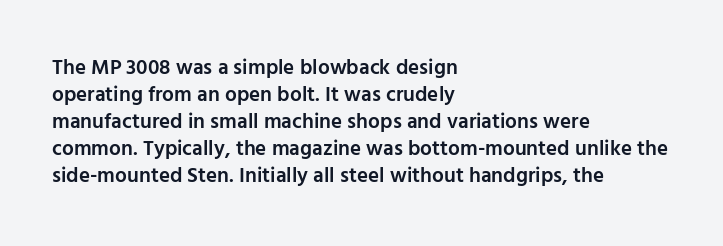
{"italic": "no", "bold": "semi", "underline": "no", "align": "left", "line_spacing": "normal", "line_spacing_ratio": 1.29, "letter_spacing": "normal", "letter_spacing_em": 0.0, "glyph_px": 21}
